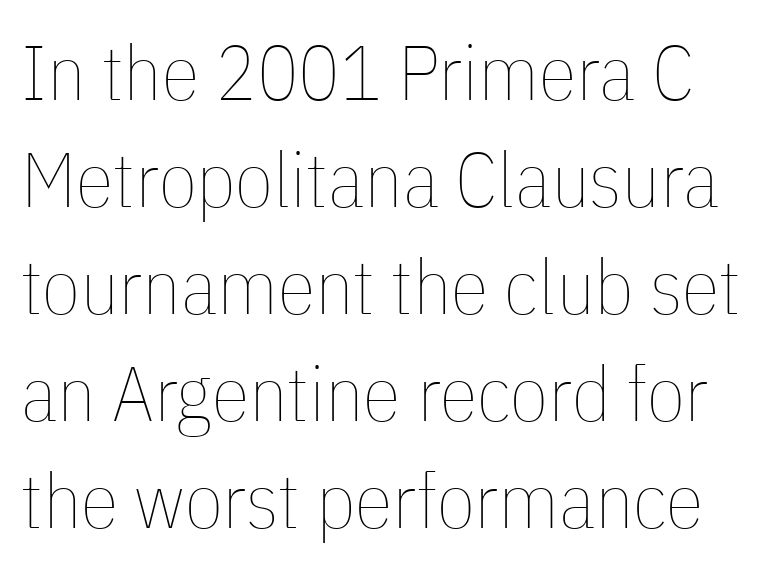
{"italic": "no", "bold": "no", "weight": "thin", "width": "condensed", "stroke_contrast": "low", "x_height": "medium", "monospaced": "no", "underline": "no", "line_spacing": "normal", "line_spacing_ratio": 1.39, "letter_spacing": "normal", "letter_spacing_em": 0.0, "glyph_px": 77}
